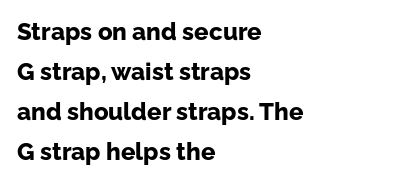
Q: Is the text bold? A: Yes.
Q: Is the text italic (slanted)? A: No, it is upright.
Q: Is the text underlined? A: No.
Q: How is the paragraph aligned? A: Left-aligned.
Q: Is the spacing between letters normal or unusually wide? A: Normal.
Q: Is the spacing between lines tight, normal or loose? A: Normal.
